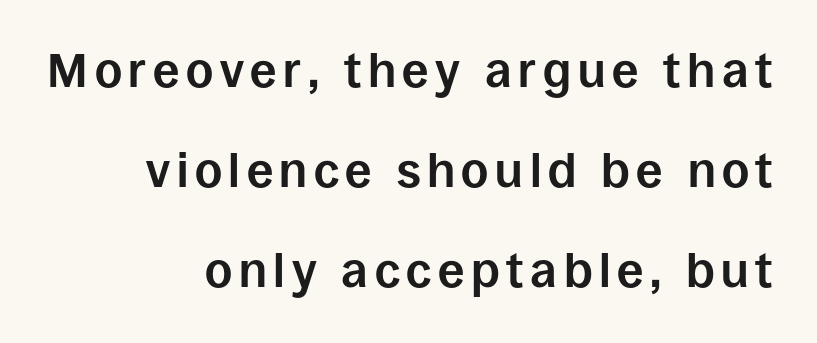
Q: Is the text bold? A: Yes.
Q: Is the text italic (slanted)? A: No, it is upright.
Q: Is the typeface a serif or a sans-serif typeface? A: Sans-serif.
Q: Is the text underlined? A: No.
Q: How is the paragraph aligned? A: Right-aligned.
Q: Is the spacing between lines tight, normal or loose? A: Loose.
Q: Width (condensed, normal, or wide)? A: Normal.
Q: Stroke contrast? A: Low.
Q: x-height? A: Large.
Q: Monospaced? A: No.
